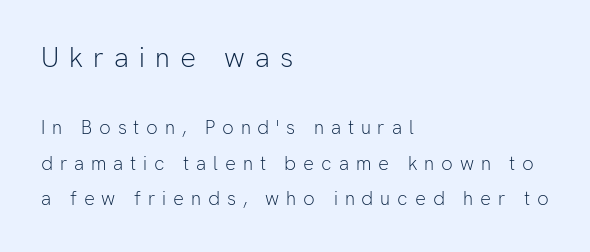
Nothing sits at the stroke ends, so this counts as sans-serif. Think of a printed novel: that variable character pitch is what you see here. Compare the two chunks: the upper has the greater cap height. Compared with typical body copy, the letter spacing here is much looser. Does the copy run flush right? No — it runs flush left.
